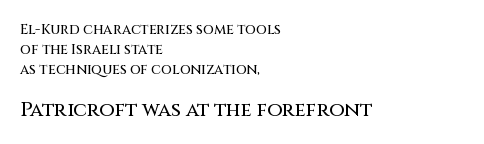
{"italic": "no", "underline": "no", "align": "left", "line_spacing": "normal", "line_spacing_ratio": 1.42, "letter_spacing": "normal", "letter_spacing_em": 0.0, "larger_block": "second", "size_ratio": 1.43, "glyph_px": 20}
